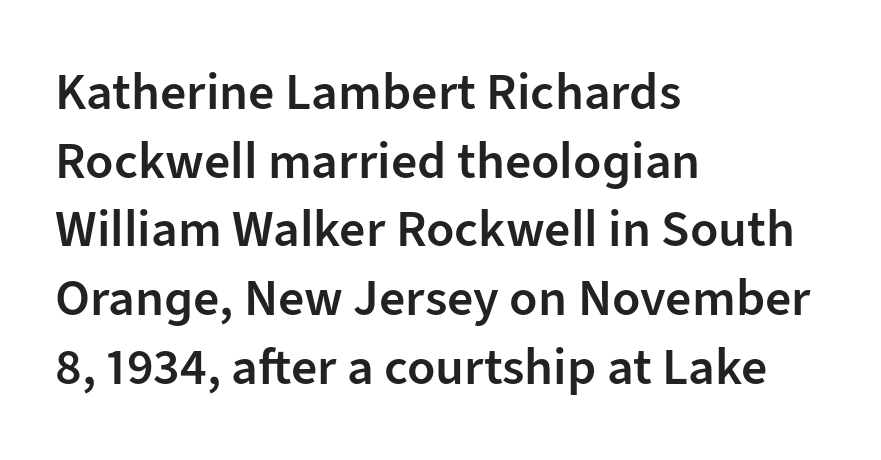
{"serif": "no", "italic": "no", "bold": "semi", "weight": "semibold", "width": "normal", "stroke_contrast": "low", "x_height": "medium", "monospaced": "no", "underline": "no", "align": "left", "line_spacing": "normal", "line_spacing_ratio": 1.32, "letter_spacing": "normal", "letter_spacing_em": 0.0, "glyph_px": 52}
